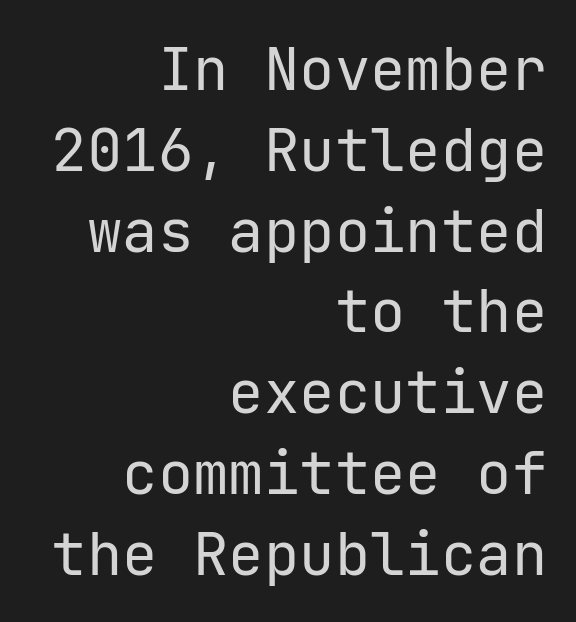
{"serif": "no", "italic": "no", "bold": "no", "weight": "regular", "width": "normal", "stroke_contrast": "low", "x_height": "medium", "underline": "no", "align": "right", "line_spacing": "normal", "line_spacing_ratio": 1.37, "letter_spacing": "normal", "letter_spacing_em": 0.0, "glyph_px": 59}
